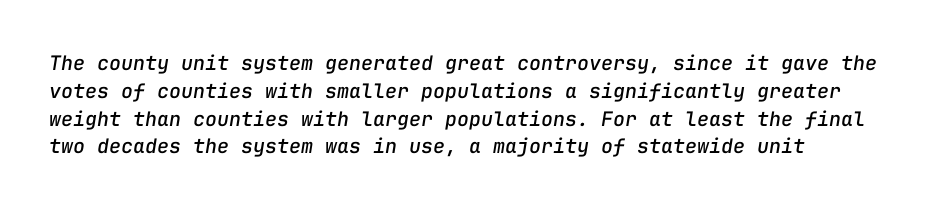
Rows of type keep a routine distance in the vertical direction. Looking at the ascenders, they clearly lean. The compositor pushed each line to the left boundary. The horizontal fit of the characters is conventional and even. Anything drawn beneath the words? Only blank space.
